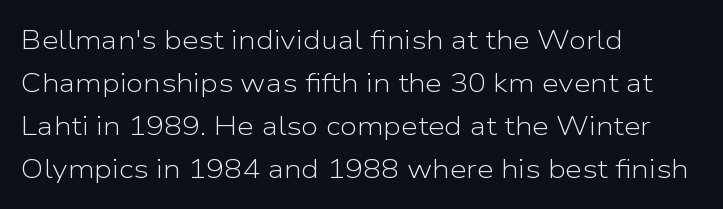
Line beginnings align vertically; line endings do not. Quick note: not italic, upright. No chunkiness to these letters — they're not bold. Default kerning and tracking; the words read as compact shapes.
